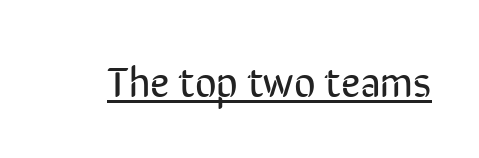
The specimen includes a rule beneath the text block's lines. Stroke terminals: plain, sans-serif. Is the letter spacing exaggerated? No — it looks like the ordinary default. The letters stand straight up with perfectly vertical stems.
